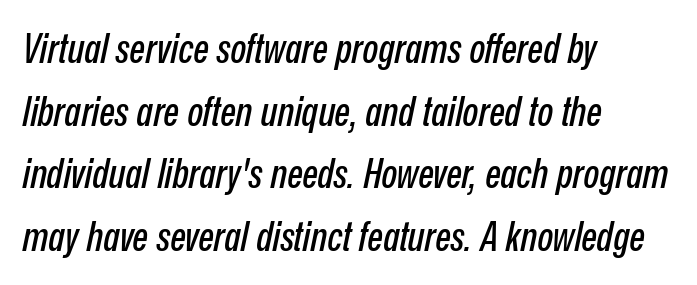
Q: Is the text italic (slanted)? A: Yes, it leans right by about 12 degrees.
Q: Is the text underlined? A: No.
Q: How is the paragraph aligned? A: Left-aligned.
Q: Is the spacing between letters normal or unusually wide? A: Normal.
Q: Is the spacing between lines tight, normal or loose? A: Normal.
Q: Width (condensed, normal, or wide)? A: Condensed.
Q: Stroke contrast? A: Low.
Q: x-height? A: Medium.
Q: Monospaced? A: No.
